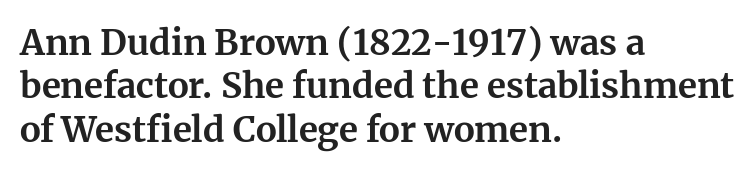
Q: Is the text bold? A: Yes.
Q: Is the text italic (slanted)? A: No, it is upright.
Q: Is the typeface a serif or a sans-serif typeface? A: Serif.
Q: Is the text underlined? A: No.
Q: How is the paragraph aligned? A: Left-aligned.
Q: Is the spacing between letters normal or unusually wide? A: Normal.
Q: Width (condensed, normal, or wide)? A: Normal.
Q: Stroke contrast? A: Medium.
Q: x-height? A: Medium.
Q: Monospaced? A: No.
